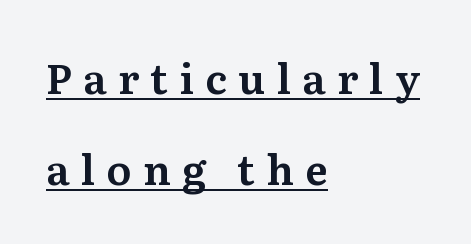
Q: Is the text italic (slanted)? A: No, it is upright.
Q: Is the typeface a serif or a sans-serif typeface? A: Serif.
Q: Is the text underlined? A: Yes.
Q: How is the paragraph aligned? A: Left-aligned.
Q: Is the spacing between letters normal or unusually wide? A: Unusually wide.
Q: Is the spacing between lines tight, normal or loose? A: Loose.
Q: Width (condensed, normal, or wide)? A: Normal.
Q: Stroke contrast? A: Medium.
Q: x-height? A: Medium.
Q: Monospaced? A: No.
